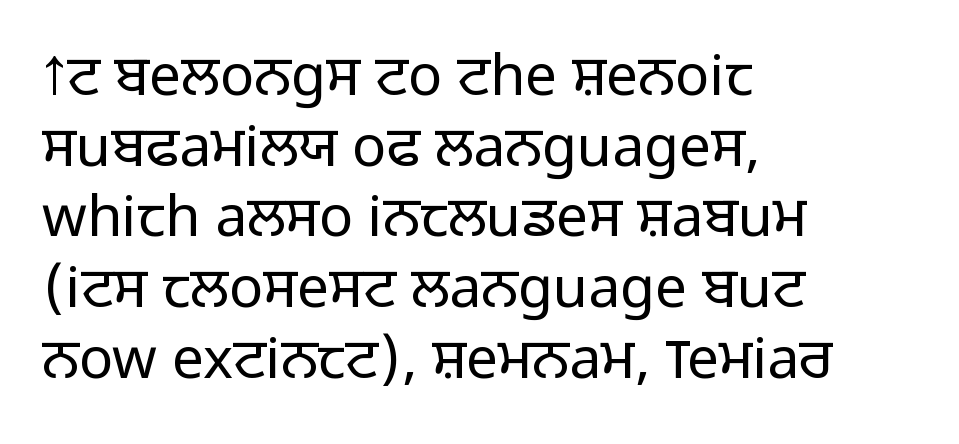
The letters stand upright; this is a roman face. The gap between lines stays unmarked. The letters carry no serifs — their stems end cleanly without finishing strokes. Typeset ragged right — the left edge is the straight one.
